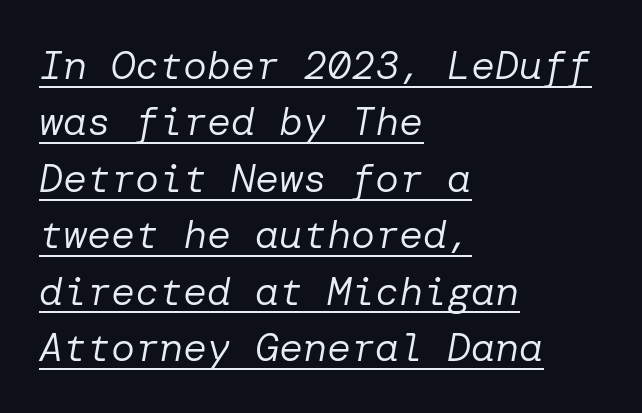
If you drew a line through each stem, it would be angled. The ragged edge is on the right, which tells us the setting is flush left. Standard letterfit; no display-style spreading of the glyphs. The space between consecutive lines is moderate.
